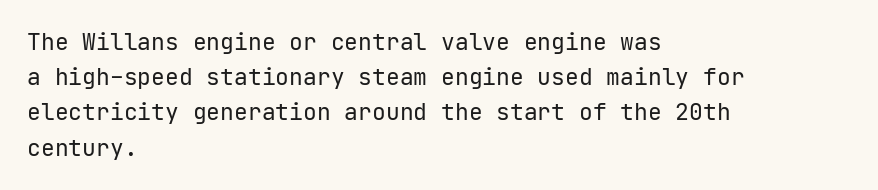
The image shows 23 px text type, upright; set left-aligned, normal line spacing (1.53x), normal letter spacing, not underlined.
